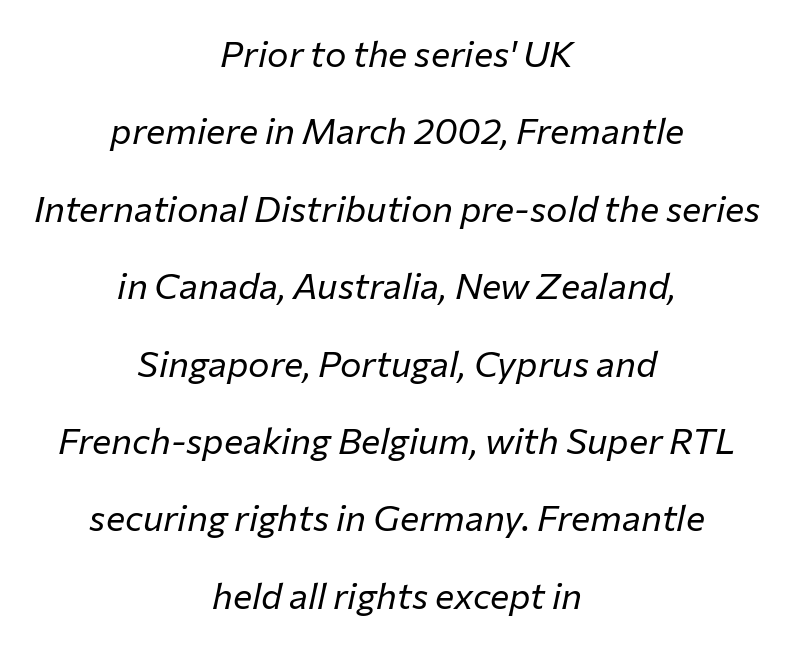
The image shows 36 px regular-weight type, italic (leaning right); set centered, loose line spacing (2.15x), normal letter spacing, not underlined; low stroke contrast and a medium x-height.
